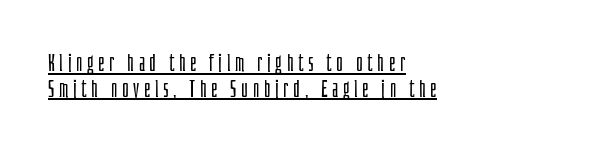
This is the regular roman posture of the typeface. In terms of letterspacing, this is a distinctly airy, spread setting. Closely set lines give the paragraph a compact silhouette. Casual observation: everything's shoved over to the left.
